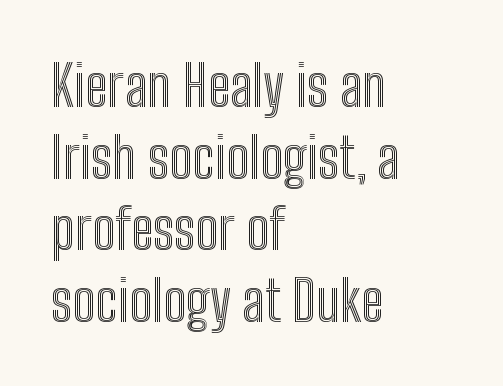
{"italic": "no", "width": "condensed", "x_height": "medium", "monospaced": "no", "underline": "no", "align": "left", "line_spacing": "normal", "line_spacing_ratio": 1.28, "letter_spacing": "normal", "letter_spacing_em": 0.0, "glyph_px": 56}
